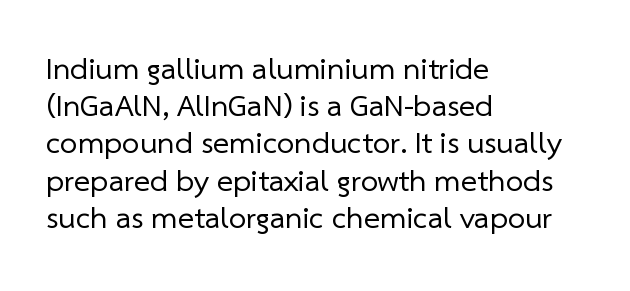
The image shows 31 px regular-weight sans-serif type; set left-aligned, line spacing 1.2x, normal letter spacing, not underlined; low stroke contrast and a medium x-height.
